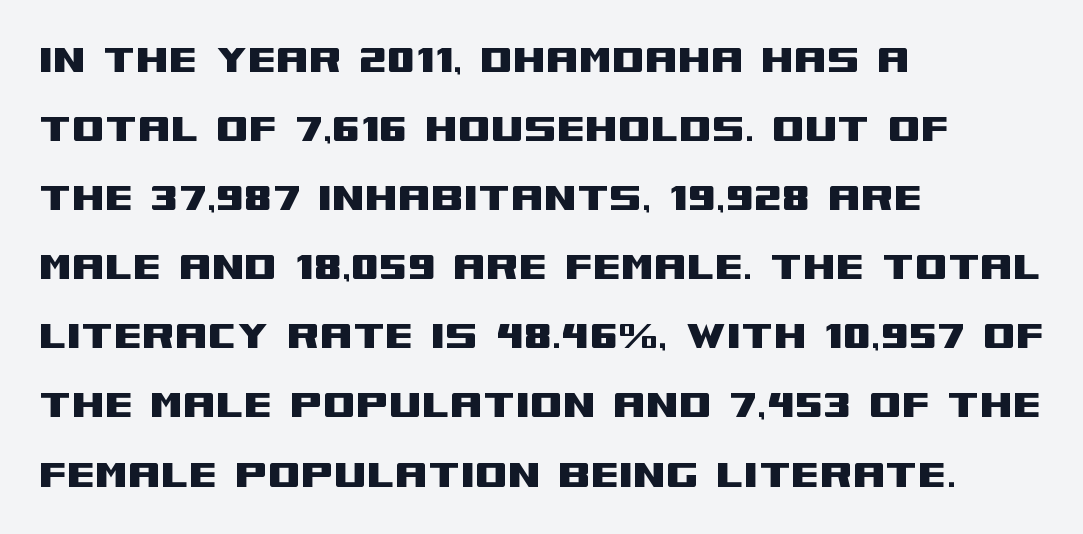
{"serif": "no", "italic": "no", "width": "wide", "stroke_contrast": "medium", "x_height": "large", "monospaced": "no", "underline": "no", "align": "left", "line_spacing": "normal", "line_spacing_ratio": 1.47, "letter_spacing": "normal", "letter_spacing_em": 0.0, "glyph_px": 47}
